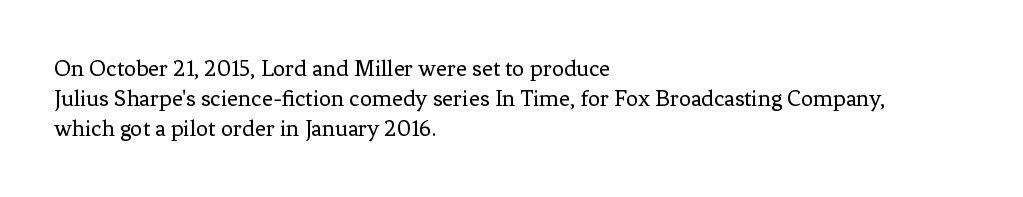
Q: Is the text bold? A: No.
Q: Is the text italic (slanted)? A: No, it is upright.
Q: Is the text underlined? A: No.
Q: How is the paragraph aligned? A: Left-aligned.
Q: Is the spacing between letters normal or unusually wide? A: Normal.
Q: Is the spacing between lines tight, normal or loose? A: Normal.
